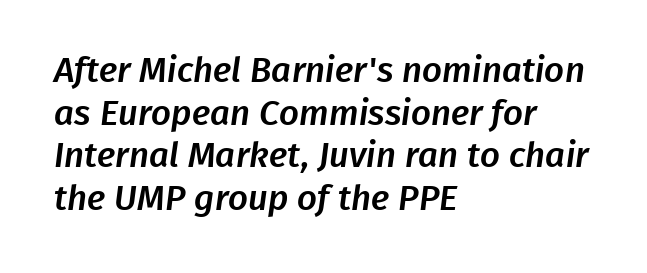
The image shows 35 px sans-serif type; set left-aligned, line spacing 1.22x, normal letter spacing, not underlined; low stroke contrast and a medium x-height.
